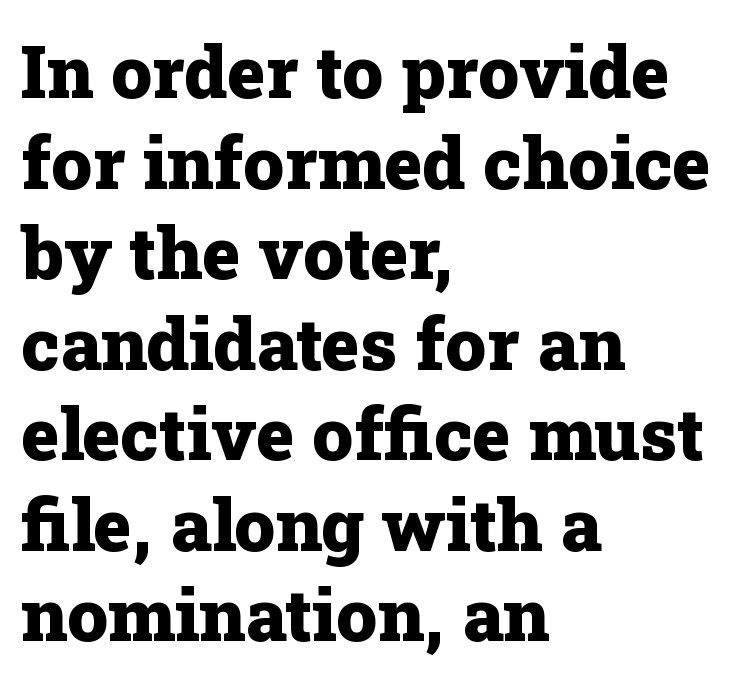
The setting favours the left margin, as ordinary paragraphs usually do. Does the type have serifs? Yes, each stem ends in a small foot. Look at the tracking — it's just the regular setting, nothing added. Summary of weight: heavy, a full bold. Words float on clear page, feet unadorned. Do the letters lean? They stand straight.
